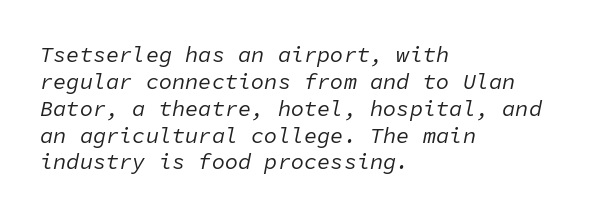
Heaviness? Minimal to ordinary, like unemphasized prose. Leftover space on each line is placed entirely after the last word. The string is rendered with underlining switched off. It's the slanting kind of type. Default kerning and tracking; the words read as compact shapes.
